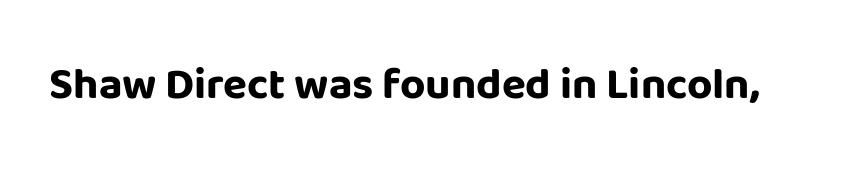
Does extra space separate the letters? No, they use regular spacing. A typesetter would label this face a sans. The words here are not underlined. Varying glyph widths throughout — classic text-font behaviour. Chunky letters — that's bold for sure.
